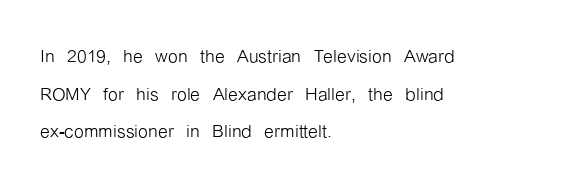
The image shows 25 px text type, upright; set left-aligned, normal line spacing (1.51x), normal letter spacing, not underlined.
